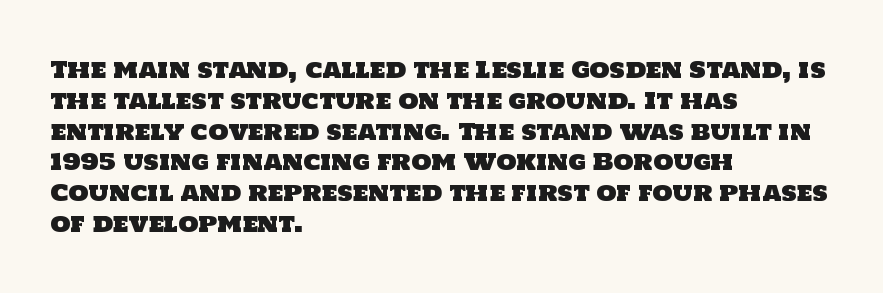
{"underline": "no", "align": "left", "line_spacing": "normal", "line_spacing_ratio": 1.34, "letter_spacing": "normal", "letter_spacing_em": 0.0, "glyph_px": 23}
